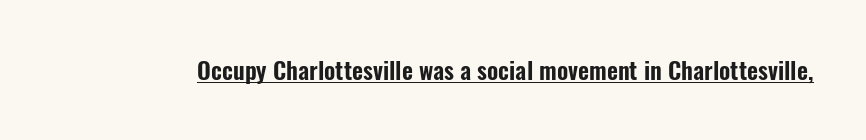
{"italic": "no", "underline": "yes", "letter_spacing": "normal", "letter_spacing_em": 0.0, "glyph_px": 24}
